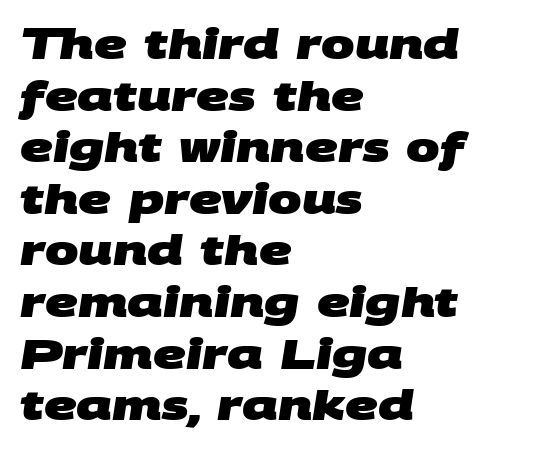
The image shows 40 px heavy, wide sans-serif type; set left-aligned, normal line spacing (1.29x), normal letter spacing, not underlined; medium stroke contrast and a large x-height.
